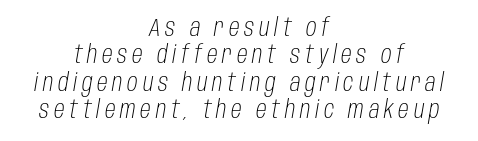
These lines have a slow, spaced-out rhythm from letter to letter. Which margin do the lines hug? Neither — every line sits in the middle. Notice how descenders almost collide with the ascenders below — that's tight leading. Glance below the letters and you will spot only blank space. The letterforms sit at book weight or below. The face used here has a pronounced slope to its letters.
